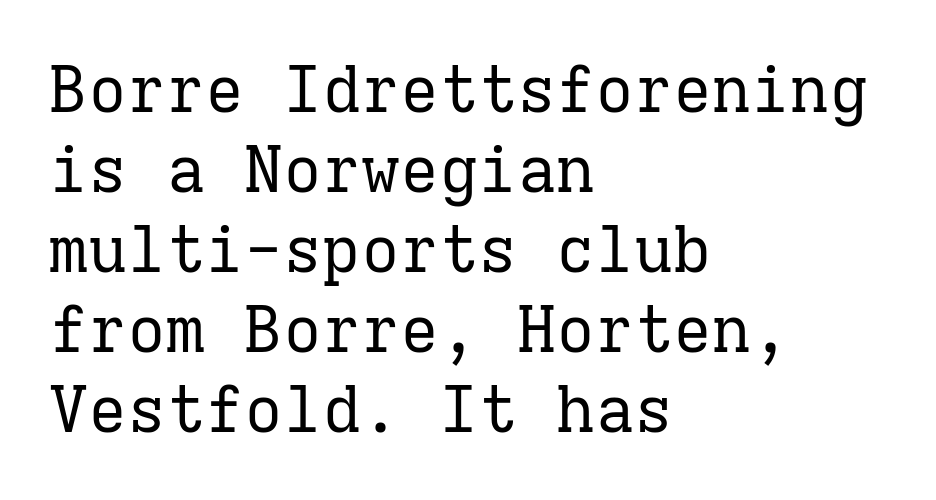
Q: Is the text bold? A: No.
Q: Is the text italic (slanted)? A: No, it is upright.
Q: Is the typeface a serif or a sans-serif typeface? A: Serif.
Q: Is the text underlined? A: No.
Q: How is the paragraph aligned? A: Left-aligned.
Q: Is the spacing between letters normal or unusually wide? A: Normal.
Q: Width (condensed, normal, or wide)? A: Normal.
Q: Stroke contrast? A: Low.
Q: x-height? A: Medium.
Q: Monospaced? A: Yes.
